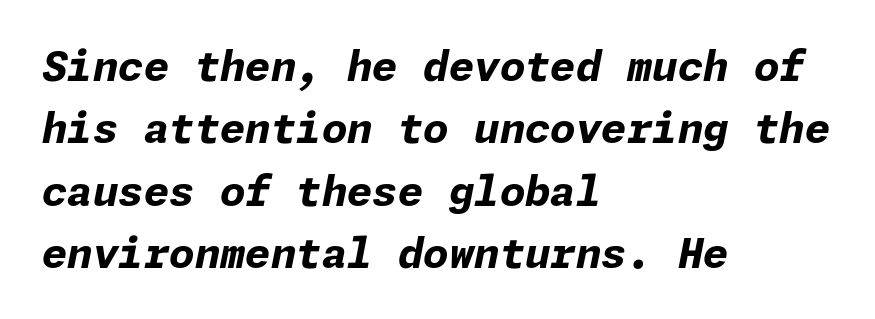
{"italic": "yes", "lean": "right", "slant_degrees": 11, "bold": "yes", "weight": "bold", "width": "normal", "stroke_contrast": "low", "x_height": "medium", "underline": "no", "align": "left", "line_spacing": "normal", "line_spacing_ratio": 1.52, "letter_spacing": "normal", "letter_spacing_em": 0.0, "glyph_px": 41}
